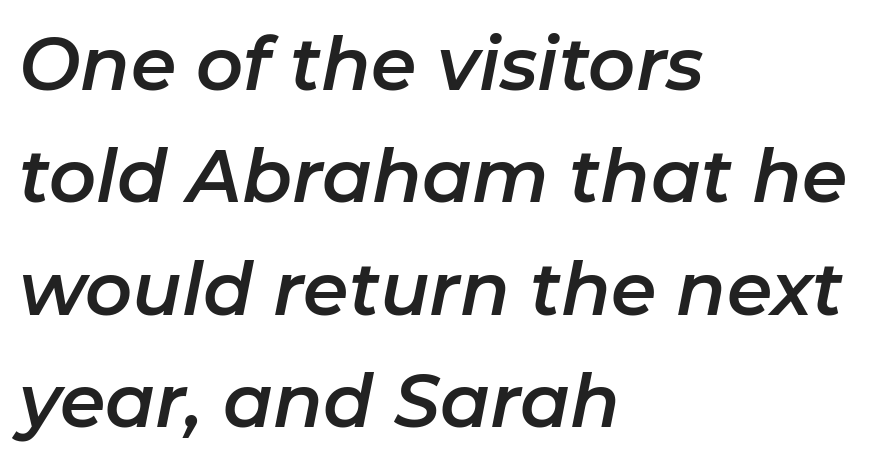
{"italic": "yes", "lean": "right", "slant_degrees": 11, "width": "normal", "stroke_contrast": "low", "x_height": "medium", "monospaced": "no", "underline": "no", "align": "left", "line_spacing": "normal", "line_spacing_ratio": 1.54, "letter_spacing": "normal", "letter_spacing_em": 0.0, "glyph_px": 73}
